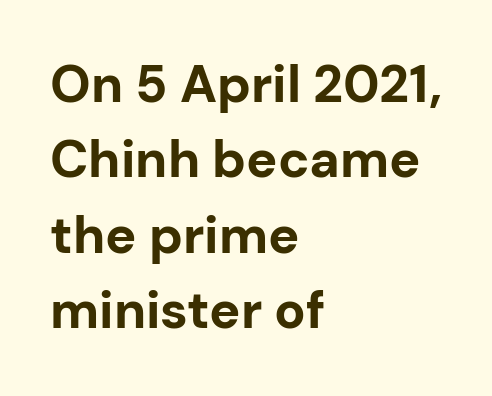
Q: Is the text bold? A: Yes.
Q: Is the text italic (slanted)? A: No, it is upright.
Q: Is the typeface a serif or a sans-serif typeface? A: Sans-serif.
Q: Is the text underlined? A: No.
Q: How is the paragraph aligned? A: Left-aligned.
Q: Is the spacing between letters normal or unusually wide? A: Normal.
Q: Is the spacing between lines tight, normal or loose? A: Normal.
Q: Width (condensed, normal, or wide)? A: Normal.
Q: Stroke contrast? A: Low.
Q: x-height? A: Medium.
Q: Monospaced? A: No.
